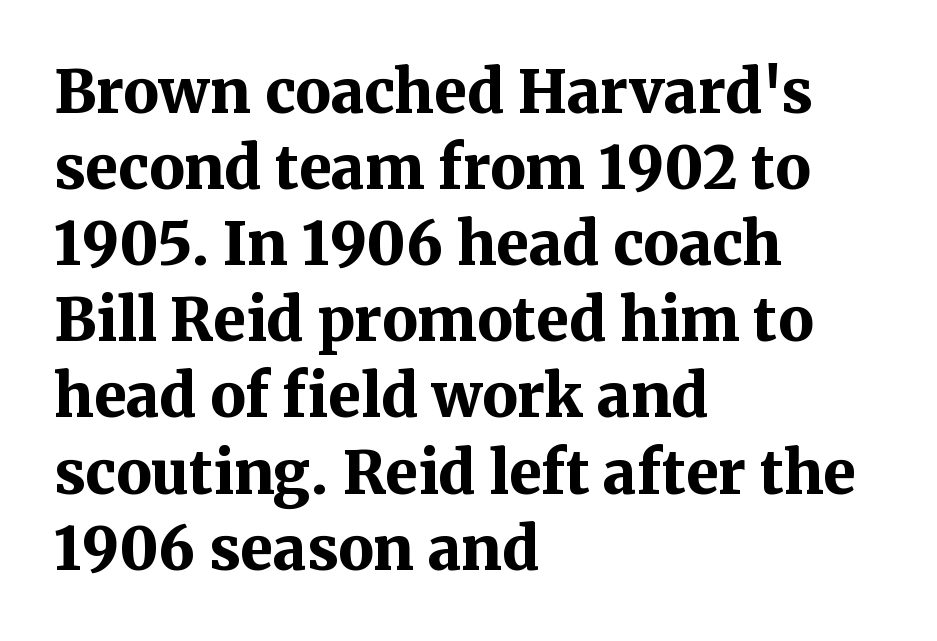
{"serif": "yes", "italic": "no", "bold": "yes", "weight": "bold", "width": "normal", "stroke_contrast": "medium", "x_height": "medium", "monospaced": "no", "underline": "no", "align": "left", "line_spacing": "normal", "line_spacing_ratio": 1.29, "letter_spacing": "normal", "letter_spacing_em": 0.0, "glyph_px": 59}
